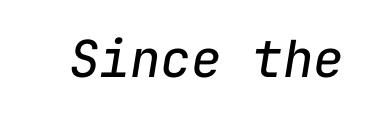
Style check: oblique. Rule under the text: the space is simply empty. Looks like terminal output: every glyph gets an equal slot. Tracking value appears to be zero — textbook default spacing.
